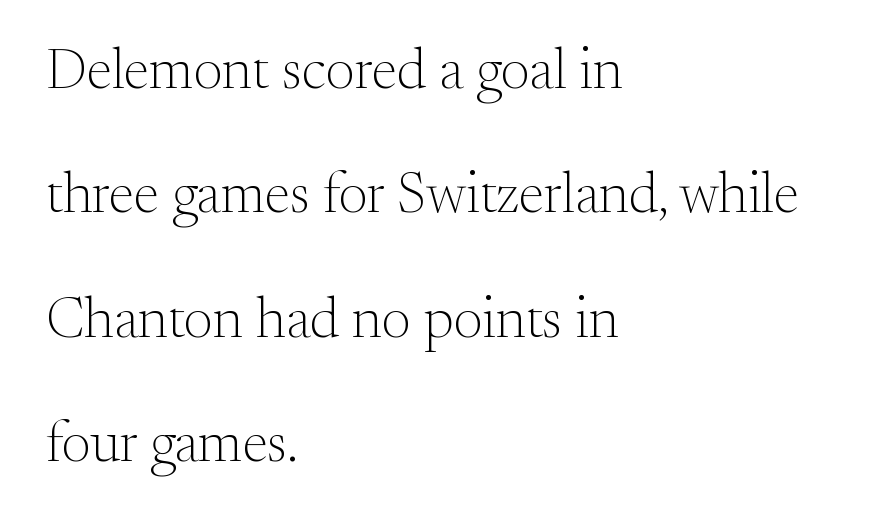
Compared with a centered layout, this one pins lines to the left instead. Examine the stroke ends and you'll spot serifs. In terms of leading, this rendering errs on the spacious side. Notice how the stems are strictly vertical — no italics here. The rendering keeps characters at their native spacing.
